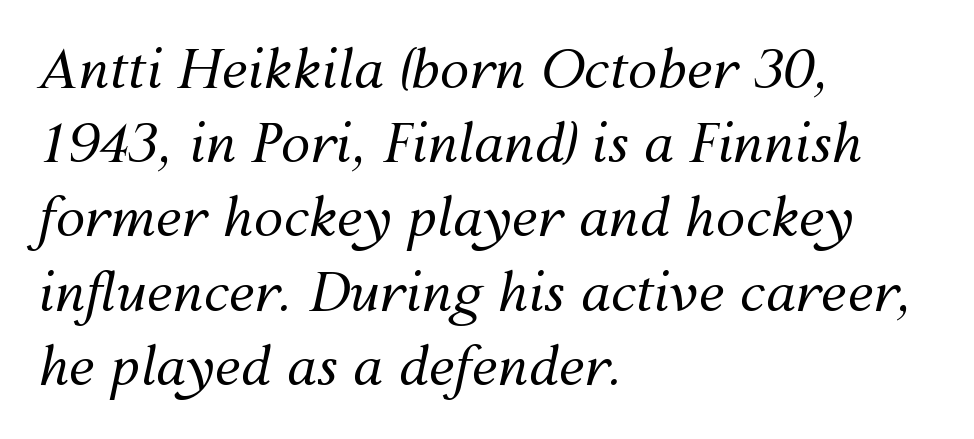
Every character sits at an angle, as italics do. Character widths vary here, with narrow letters taking less room than wide ones. Typeset ragged right — the left edge is the straight one. Whoever set this chose a conventional vertical rhythm.
